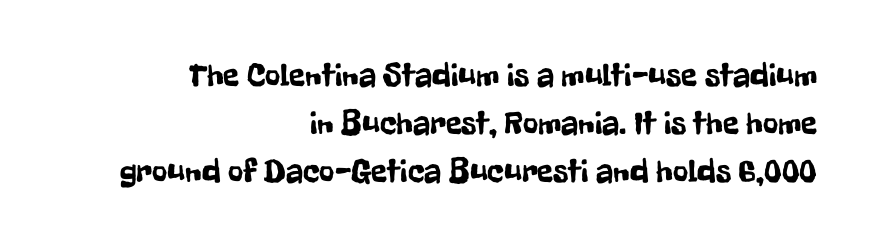
{"serif": "no", "italic": "no", "width": "condensed", "stroke_contrast": "low", "x_height": "medium", "monospaced": "no", "underline": "no", "align": "right", "line_spacing": "normal", "line_spacing_ratio": 1.46, "letter_spacing": "normal", "letter_spacing_em": 0.0, "glyph_px": 33}
